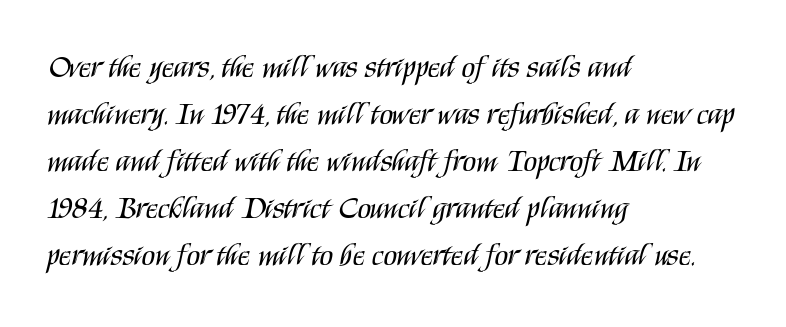
{"serif": "no", "bold": "no", "weight": "regular", "width": "condensed", "stroke_contrast": "medium", "x_height": "large", "monospaced": "no", "underline": "no", "align": "left", "line_spacing": "normal", "line_spacing_ratio": 1.52, "letter_spacing": "normal", "letter_spacing_em": 0.0, "glyph_px": 31}
